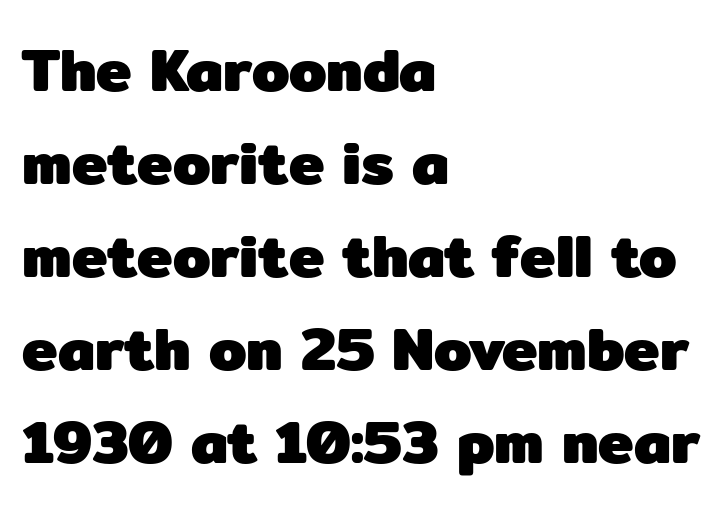
{"serif": "no", "italic": "no", "bold": "yes", "weight": "heavy", "width": "normal", "stroke_contrast": "low", "x_height": "medium", "monospaced": "no", "underline": "no", "align": "left", "line_spacing": "normal", "line_spacing_ratio": 1.55, "letter_spacing": "normal", "letter_spacing_em": 0.0, "glyph_px": 60}
